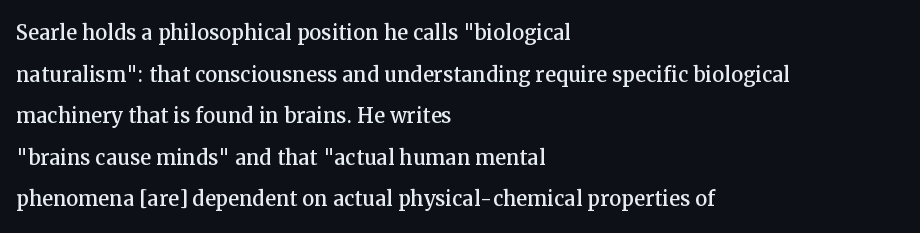
Q: Is the text italic (slanted)? A: No, it is upright.
Q: Is the text underlined? A: No.
Q: How is the paragraph aligned? A: Left-aligned.
Q: Is the spacing between letters normal or unusually wide? A: Normal.
Q: Is the spacing between lines tight, normal or loose? A: Normal.
